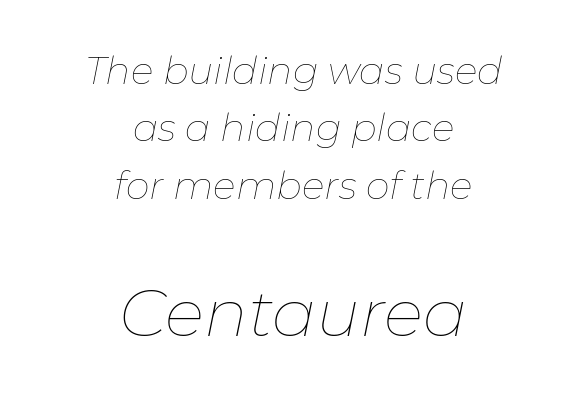
{"italic": "yes", "lean": "right", "slant_degrees": 11, "bold": "no", "weight": "thin", "width": "normal", "stroke_contrast": "low", "x_height": "medium", "monospaced": "no", "underline": "no", "align": "center", "line_spacing": "normal", "line_spacing_ratio": 1.51, "letter_spacing": "normal", "letter_spacing_em": 0.0, "larger_block": "second", "size_ratio": 1.74, "glyph_px": 66}
